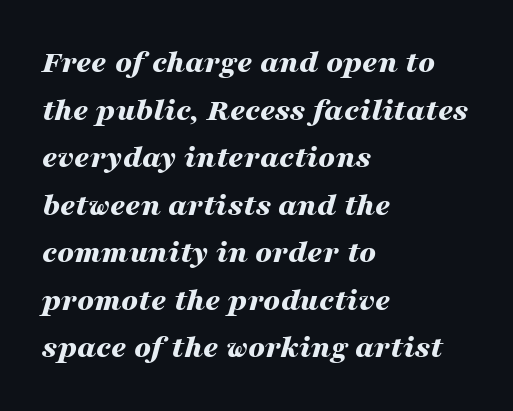
The specimen reads as italic at a glance. Rule under the text: the space is simply empty. What stands out about the letter spacing? Nothing — it is the standard amount. The passage is arranged the way most books set body copy — flush left. You could not count columns in this text — the font is proportionally spaced.
